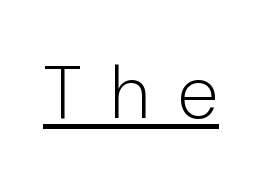
Q: Is the text bold? A: No.
Q: Is the text italic (slanted)? A: No, it is upright.
Q: Is the typeface a serif or a sans-serif typeface? A: Sans-serif.
Q: Is the text underlined? A: Yes.
Q: Is the spacing between letters normal or unusually wide? A: Unusually wide.
Q: Width (condensed, normal, or wide)? A: Normal.
Q: Stroke contrast? A: Low.
Q: x-height? A: Medium.
Q: Monospaced? A: No.
